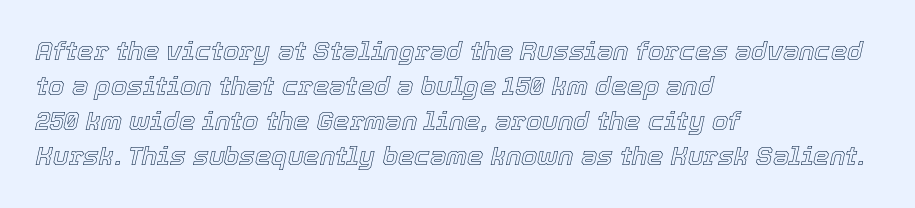
Compared with typical body copy, the letter spacing here is the same. The setting favours the left margin, as ordinary paragraphs usually do. Anything drawn beneath the words? Only blank space. Does the lettering tilt? It does — this is italic.
